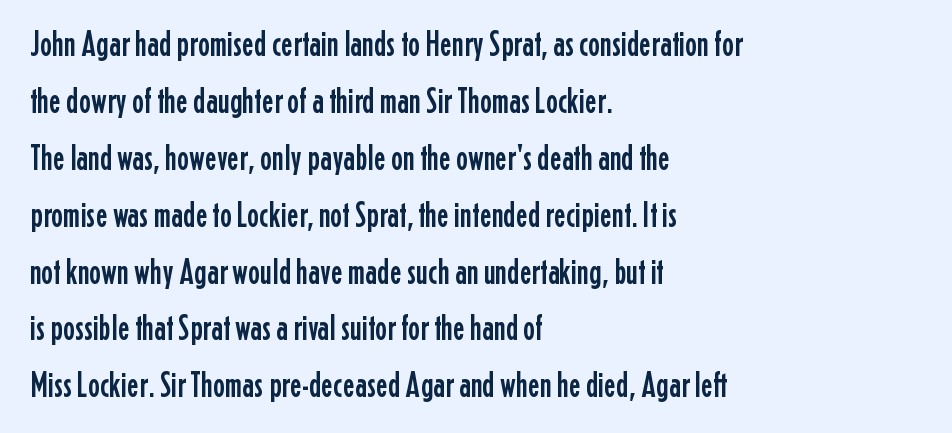
Q: Is the text italic (slanted)? A: No, it is upright.
Q: Is the typeface a serif or a sans-serif typeface? A: Sans-serif.
Q: Is the text underlined? A: No.
Q: How is the paragraph aligned? A: Left-aligned.
Q: Is the spacing between letters normal or unusually wide? A: Normal.
Q: Is the spacing between lines tight, normal or loose? A: Normal.
Q: Width (condensed, normal, or wide)? A: Condensed.
Q: Stroke contrast? A: Low.
Q: x-height? A: Medium.
Q: Monospaced? A: No.
